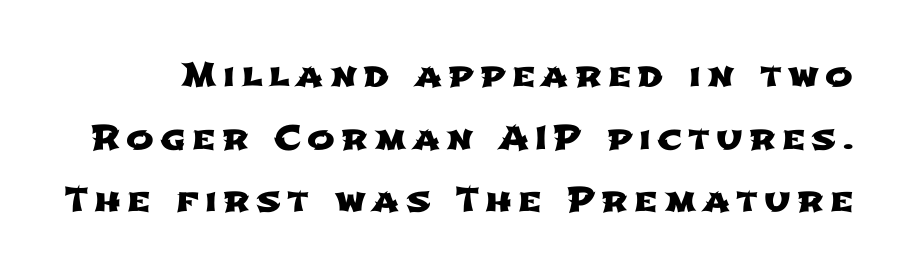
Q: Is the typeface a serif or a sans-serif typeface? A: Sans-serif.
Q: Is the text underlined? A: No.
Q: Is the spacing between lines tight, normal or loose? A: Loose.
Q: Width (condensed, normal, or wide)? A: Wide.
Q: Stroke contrast? A: Low.
Q: x-height? A: Medium.
Q: Monospaced? A: No.
